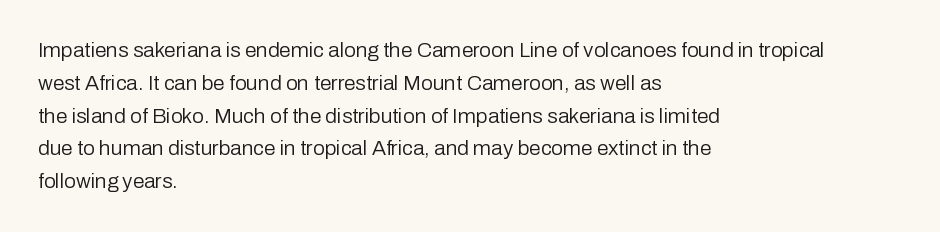
Upright lettering throughout. The rows are spaced the way most documents space them. These lines stack with their left ends in a neat column. The space beneath each line is pristine and unruled. This sample uses plain, unmodified letter spacing. Stem width sits at or under what a default text font uses.
